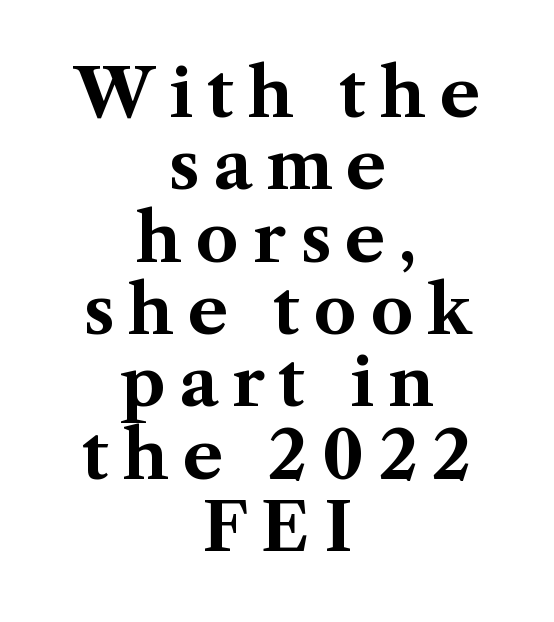
The image shows 67 px bold serif type, upright; set centered, tight line spacing (1.08x), unusually wide letter spacing (+0.21 em), not underlined; medium stroke contrast and a medium x-height.
